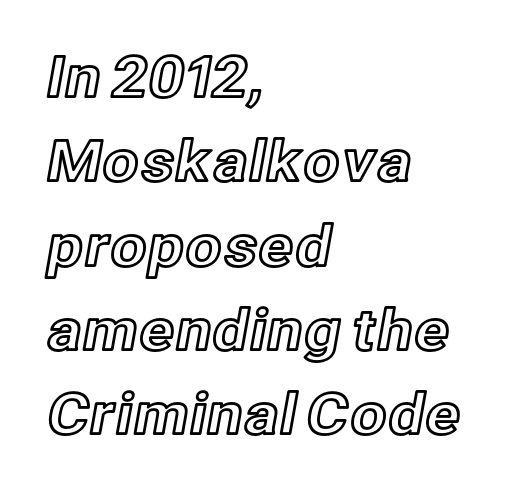
Q: Is the text italic (slanted)? A: Yes.
Q: Is the text underlined? A: No.
Q: How is the paragraph aligned? A: Left-aligned.
Q: Is the spacing between letters normal or unusually wide? A: Normal.
Q: Is the spacing between lines tight, normal or loose? A: Normal.
Q: Width (condensed, normal, or wide)? A: Normal.
Q: x-height? A: Medium.
Q: Monospaced? A: No.
